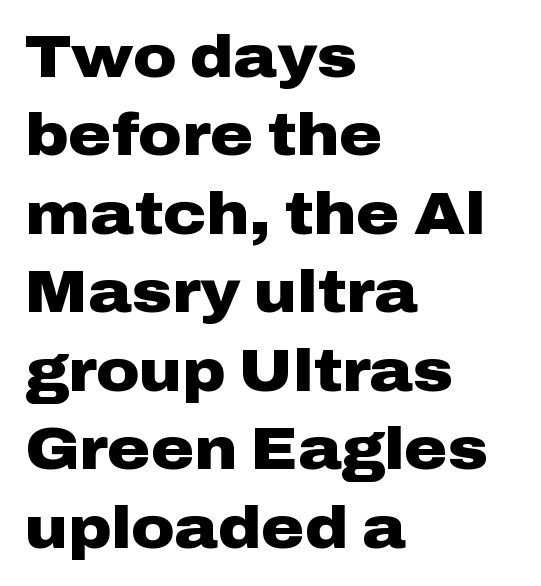
The lines sit at an ordinary, default distance from one another. Spacing between characters is what you'd get straight out of the box. Beneath every word, the page is bare. The text block is weighted toward the left margin, trailing off unevenly rightward. This is heavy type, rendered in bold.
